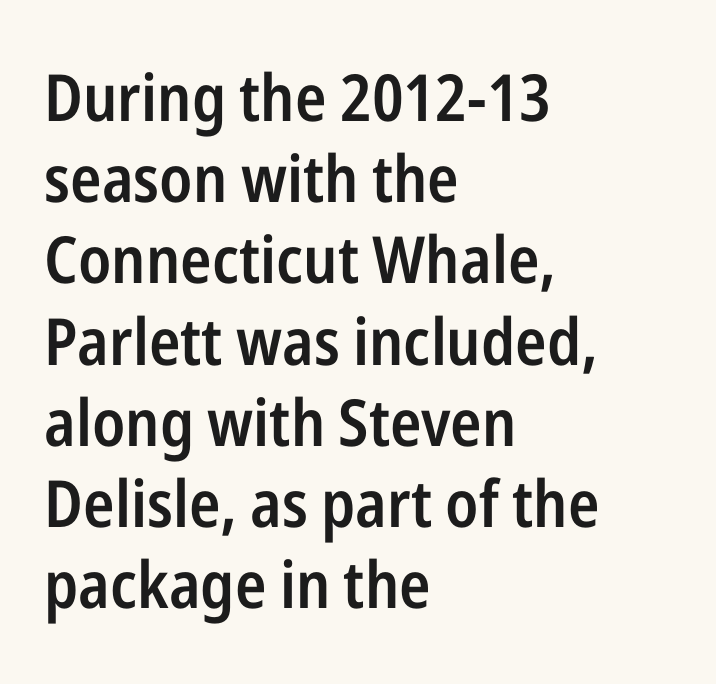
Q: Is the text bold? A: Semi-bold.
Q: Is the text italic (slanted)? A: No, it is upright.
Q: Is the typeface a serif or a sans-serif typeface? A: Sans-serif.
Q: Is the text underlined? A: No.
Q: How is the paragraph aligned? A: Left-aligned.
Q: Is the spacing between letters normal or unusually wide? A: Normal.
Q: Is the spacing between lines tight, normal or loose? A: Normal.
Q: Width (condensed, normal, or wide)? A: Condensed.
Q: Stroke contrast? A: Low.
Q: x-height? A: Medium.
Q: Monospaced? A: No.
